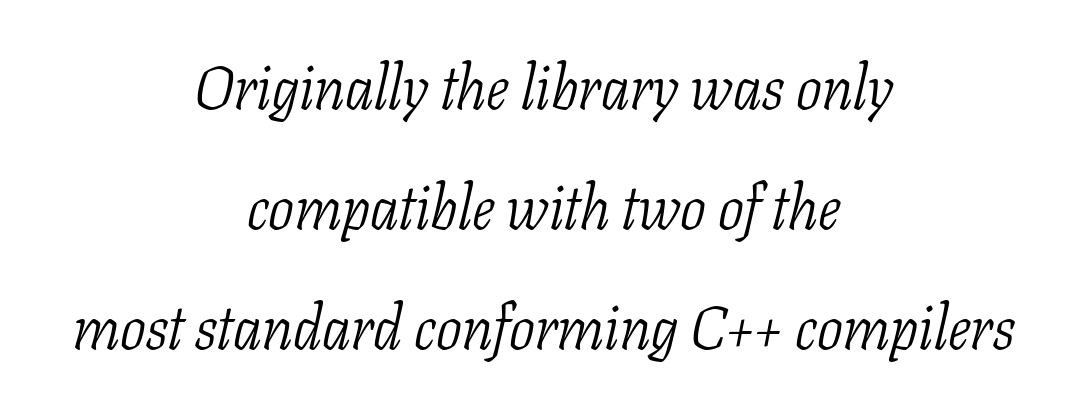
The image shows 61 px light, condensed serif type, italic (leaning right); set centered, loose line spacing (1.97x), normal letter spacing, not underlined; low stroke contrast and a medium x-height.
